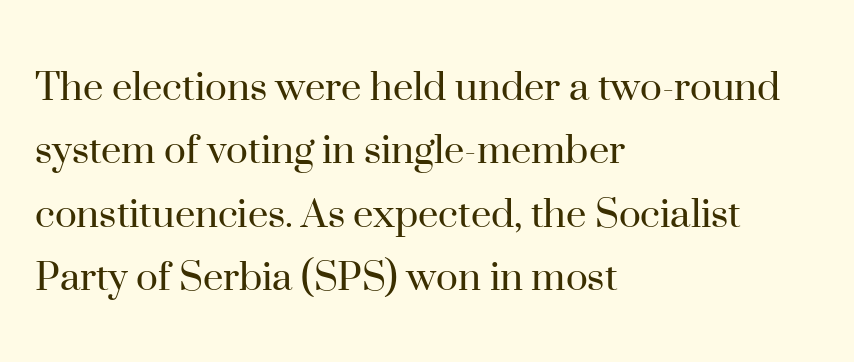
Q: Is the text bold? A: No.
Q: Is the text italic (slanted)? A: No, it is upright.
Q: Is the typeface a serif or a sans-serif typeface? A: Serif.
Q: Is the text underlined? A: No.
Q: How is the paragraph aligned? A: Left-aligned.
Q: Is the spacing between letters normal or unusually wide? A: Normal.
Q: Is the spacing between lines tight, normal or loose? A: Normal.
Q: Width (condensed, normal, or wide)? A: Normal.
Q: Stroke contrast? A: High.
Q: x-height? A: Small.
Q: Monospaced? A: No.
